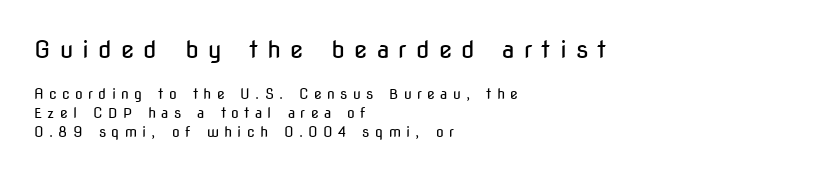
{"italic": "no", "bold": "no", "underline": "no", "align": "left", "line_spacing": "normal", "line_spacing_ratio": 1.34, "letter_spacing": "wide", "letter_spacing_em": 0.38, "larger_block": "first", "size_ratio": 1.71, "glyph_px": 24}
